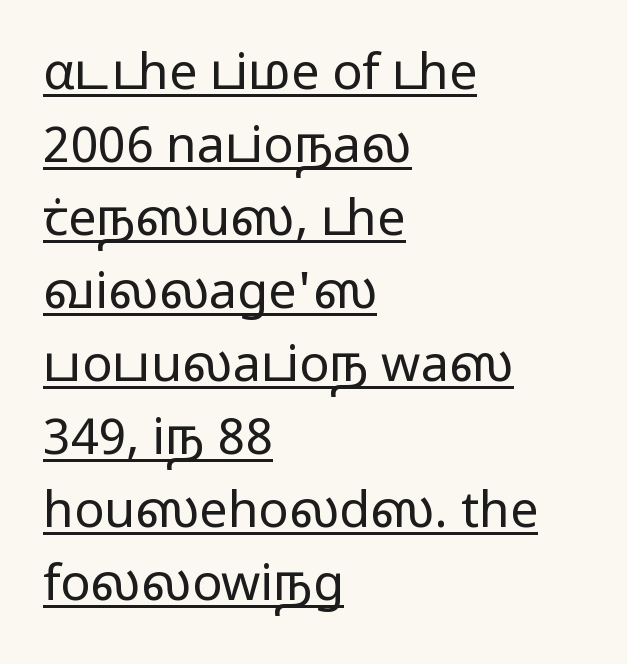
The image shows 50 px regular-weight, wide sans-serif type, upright; set left-aligned, normal line spacing (1.46x), normal letter spacing, underlined; low stroke contrast and a medium x-height.
